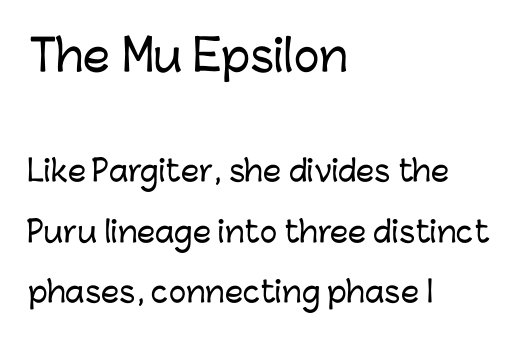
The image shows 43 px sans-serif type, upright; set left-aligned, loose line spacing (2.09x), normal letter spacing, not underlined; the first (top) block is 1.48x larger; low stroke contrast and a medium x-height.
